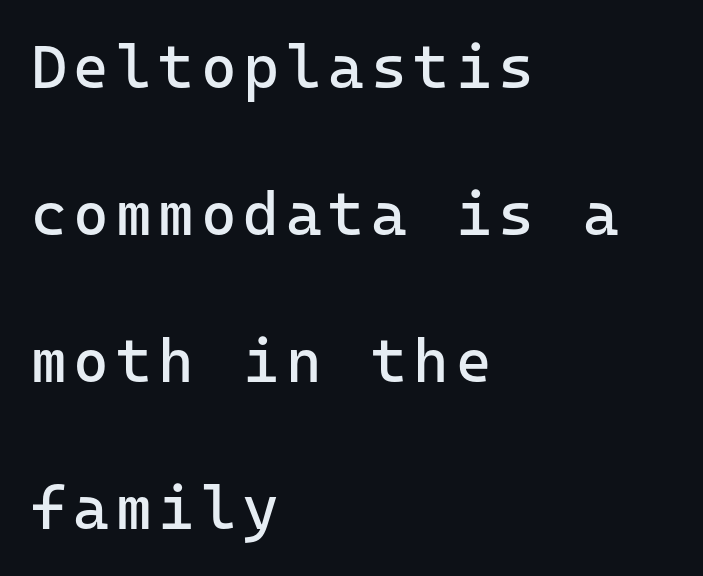
The image shows 61 px regular-weight sans-serif type, upright, monospaced; set left-aligned, loose line spacing (2.41x), not underlined; low stroke contrast and a medium x-height.
